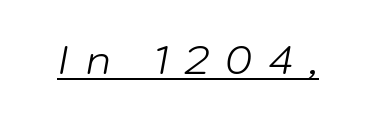
Stroke thickness stays within the range of a standard reading face or lighter. Is this a fixed-width face? No — the glyphs have proportional, varying widths. Honestly, the underline is the first thing you notice here. The face used here has a pronounced slope to its letters.
